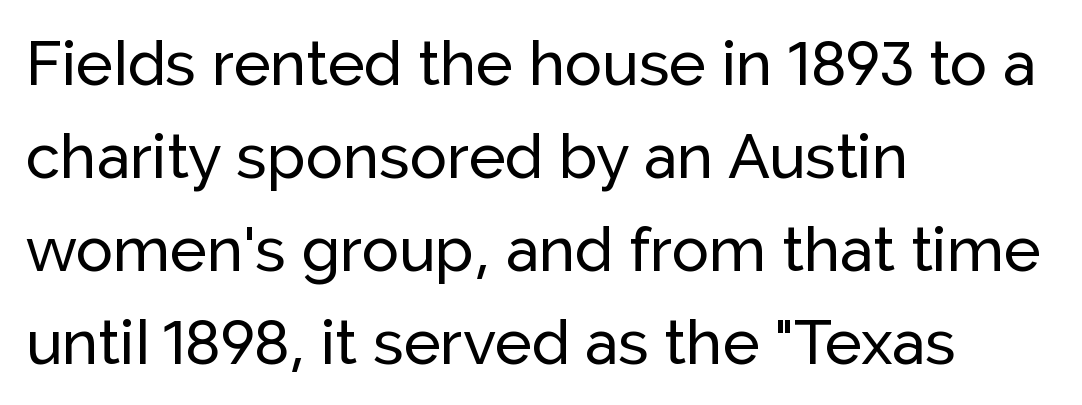
Q: Is the text italic (slanted)? A: No, it is upright.
Q: Is the typeface a serif or a sans-serif typeface? A: Sans-serif.
Q: Is the text underlined? A: No.
Q: How is the paragraph aligned? A: Left-aligned.
Q: Is the spacing between letters normal or unusually wide? A: Normal.
Q: Is the spacing between lines tight, normal or loose? A: Normal.
Q: Width (condensed, normal, or wide)? A: Normal.
Q: Stroke contrast? A: Low.
Q: x-height? A: Medium.
Q: Monospaced? A: No.
